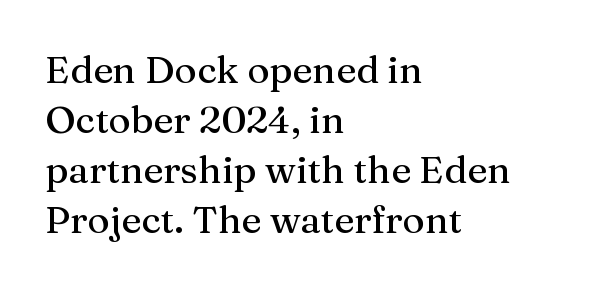
Q: Is the text italic (slanted)? A: No, it is upright.
Q: Is the typeface a serif or a sans-serif typeface? A: Serif.
Q: Is the text underlined? A: No.
Q: How is the paragraph aligned? A: Left-aligned.
Q: Is the spacing between letters normal or unusually wide? A: Normal.
Q: Is the spacing between lines tight, normal or loose? A: Normal.
Q: Width (condensed, normal, or wide)? A: Normal.
Q: Stroke contrast? A: Medium.
Q: x-height? A: Medium.
Q: Monospaced? A: No.
